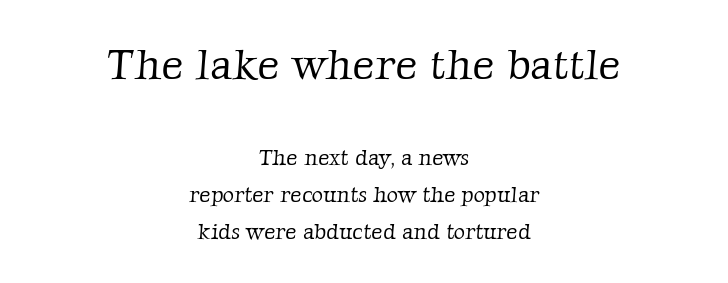
Which chunk is bigger? The first one — the top block dwarfs the bottom. The vertical gap from one line to the next is medium. Character widths vary here, with narrow letters taking less room than wide ones. The typeface has the unassuming heft of standard copy or less. Observe the ordinary spacing: letters are neighbours, not strangers. Serif or sans? Serif — the stroke terminals have little feet.
